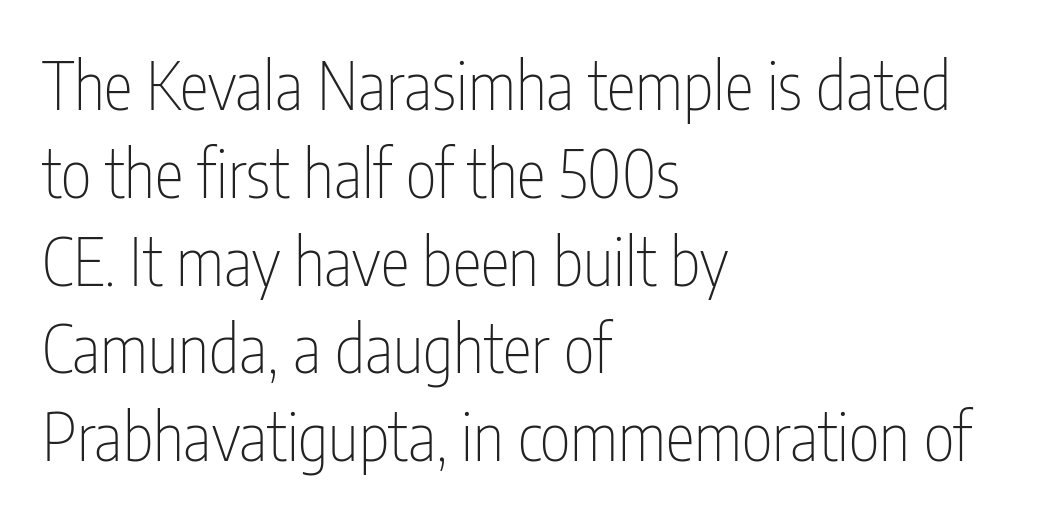
These lines are rendered in a variable-pitch font. Is there much room between lines? A standard amount, neither cramped nor airy. Posture: vertical. A bare baseline throughout the passage. Weight: in the light-to-regular range. The characters display no serif detailing; their extremities are plain.
